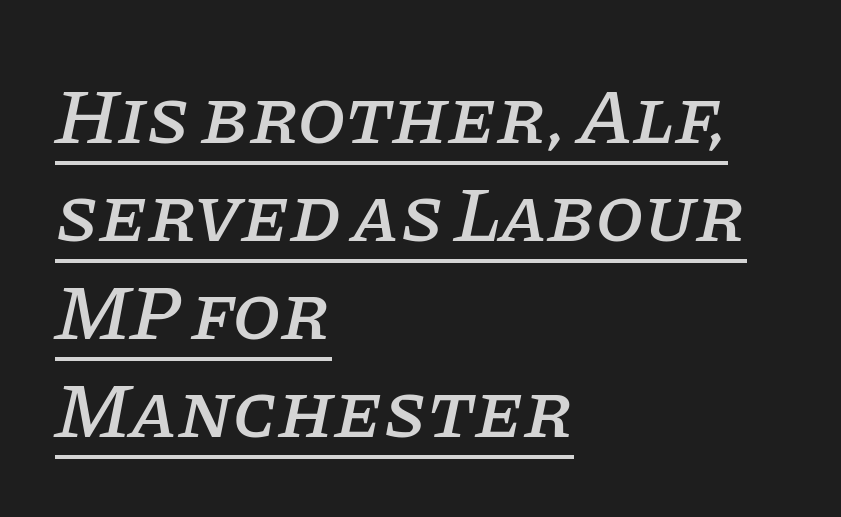
Q: Is the text italic (slanted)? A: Yes, it leans right by about 11 degrees.
Q: Is the typeface a serif or a sans-serif typeface? A: Serif.
Q: Is the text underlined? A: Yes.
Q: How is the paragraph aligned? A: Left-aligned.
Q: Is the spacing between letters normal or unusually wide? A: Normal.
Q: Width (condensed, normal, or wide)? A: Normal.
Q: Stroke contrast? A: Low.
Q: x-height? A: Large.
Q: Monospaced? A: No.
